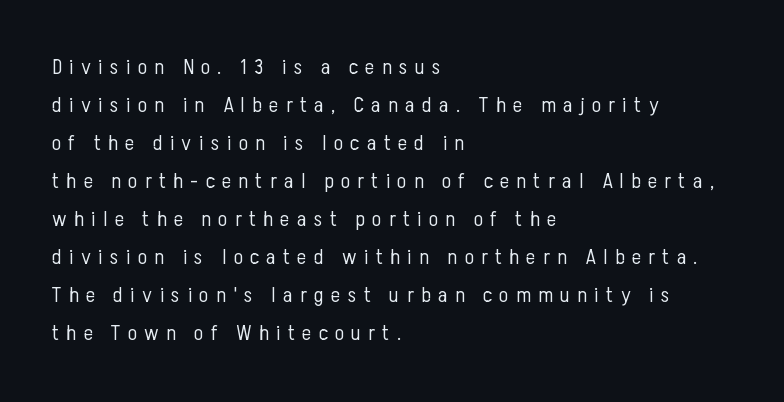
The area under the type is left untouched. A student would call this left alignment; a typographer would say flush left, rag right. Characters follow at a spacing far wider than the type designer built in. These lines were composed using upright roman letters.
